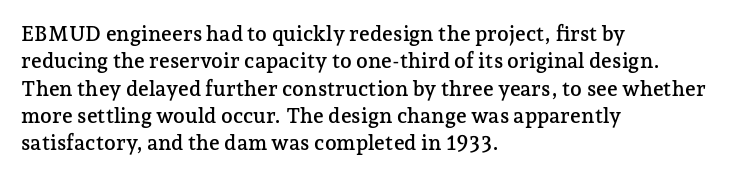
{"italic": "no", "underline": "no", "align": "left", "line_spacing": "normal", "line_spacing_ratio": 1.3, "letter_spacing": "normal", "letter_spacing_em": 0.0, "glyph_px": 21}
